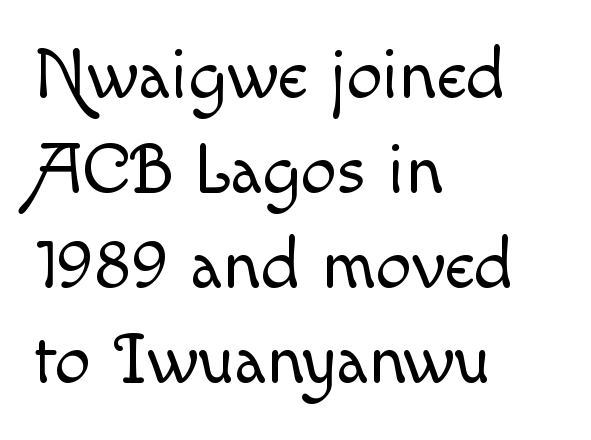
Q: Is the text bold? A: No.
Q: Is the text italic (slanted)? A: No, it is upright.
Q: Is the text underlined? A: No.
Q: How is the paragraph aligned? A: Left-aligned.
Q: Is the spacing between letters normal or unusually wide? A: Normal.
Q: Is the spacing between lines tight, normal or loose? A: Normal.
Q: Width (condensed, normal, or wide)? A: Normal.
Q: x-height? A: Small.
Q: Monospaced? A: No.
